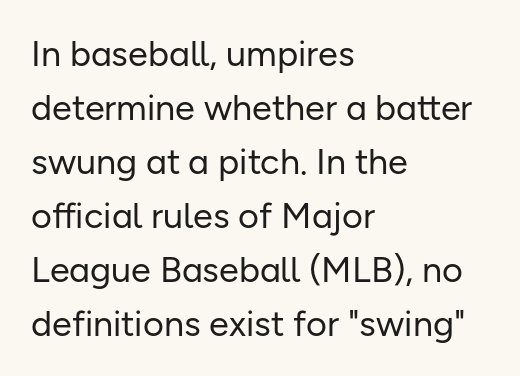
Q: Is the text bold? A: No.
Q: Is the text italic (slanted)? A: No, it is upright.
Q: Is the typeface a serif or a sans-serif typeface? A: Sans-serif.
Q: Is the text underlined? A: No.
Q: How is the paragraph aligned? A: Left-aligned.
Q: Is the spacing between letters normal or unusually wide? A: Normal.
Q: Is the spacing between lines tight, normal or loose? A: Normal.
Q: Width (condensed, normal, or wide)? A: Normal.
Q: Stroke contrast? A: Low.
Q: x-height? A: Medium.
Q: Monospaced? A: No.
